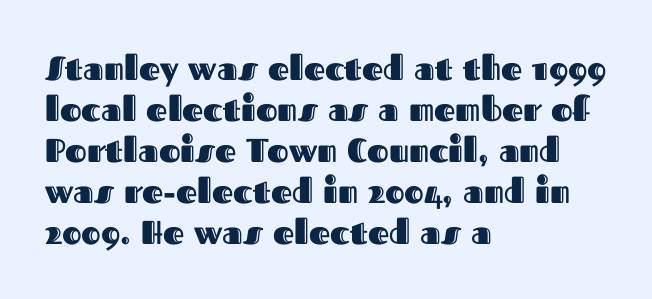
Q: Is the text italic (slanted)? A: No, it is upright.
Q: Is the text underlined? A: No.
Q: How is the paragraph aligned? A: Left-aligned.
Q: Is the spacing between letters normal or unusually wide? A: Normal.
Q: Width (condensed, normal, or wide)? A: Normal.
Q: x-height? A: Medium.
Q: Monospaced? A: No.
